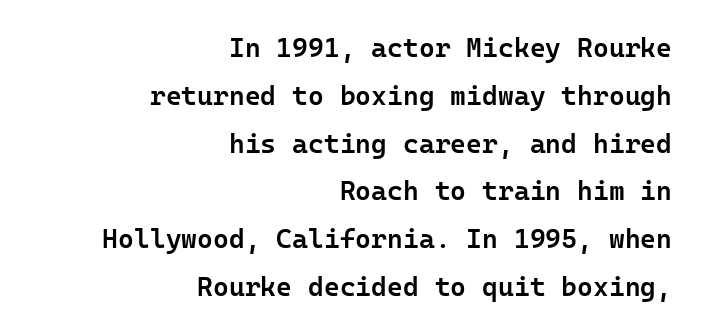
Q: Is the text bold? A: Semi-bold.
Q: Is the text italic (slanted)? A: No, it is upright.
Q: Is the text underlined? A: No.
Q: How is the paragraph aligned? A: Right-aligned.
Q: Is the spacing between letters normal or unusually wide? A: Normal.
